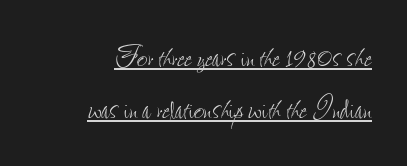
{"bold": "no", "weight": "thin", "width": "condensed", "stroke_contrast": "low", "x_height": "small", "monospaced": "no", "underline": "yes", "align": "right", "line_spacing": "normal", "line_spacing_ratio": 1.4, "letter_spacing": "normal", "letter_spacing_em": 0.0, "glyph_px": 37}
